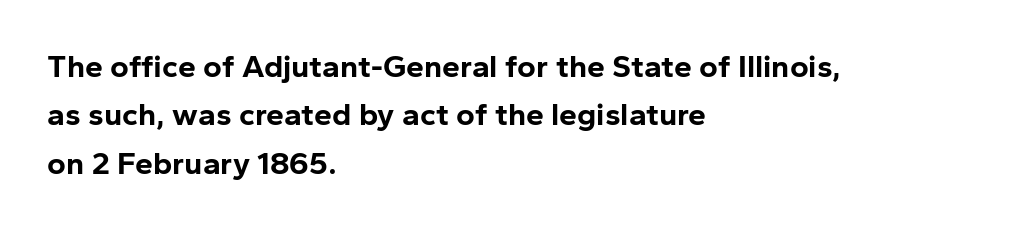
{"serif": "no", "italic": "no", "bold": "yes", "weight": "bold", "width": "normal", "stroke_contrast": "low", "x_height": "medium", "monospaced": "no", "underline": "no", "align": "left", "line_spacing": "normal", "line_spacing_ratio": 1.51, "letter_spacing": "normal", "letter_spacing_em": 0.0, "glyph_px": 32}
